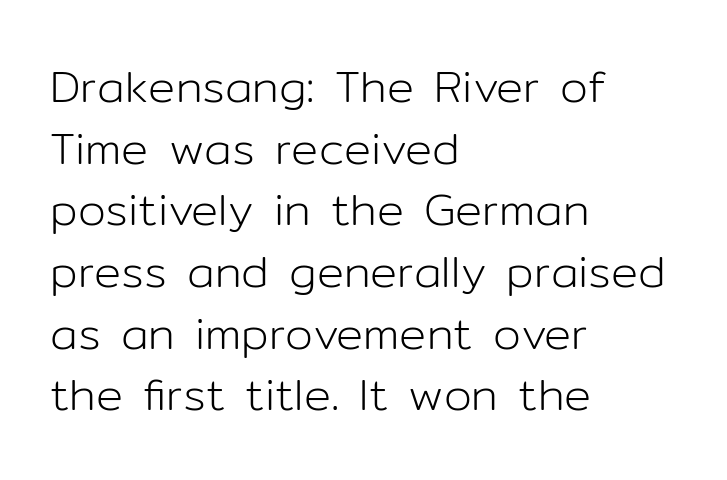
Q: Is the text bold? A: No.
Q: Is the text italic (slanted)? A: No, it is upright.
Q: Is the typeface a serif or a sans-serif typeface? A: Sans-serif.
Q: Is the text underlined? A: No.
Q: How is the paragraph aligned? A: Left-aligned.
Q: Is the spacing between letters normal or unusually wide? A: Normal.
Q: Is the spacing between lines tight, normal or loose? A: Normal.
Q: Width (condensed, normal, or wide)? A: Normal.
Q: Stroke contrast? A: Low.
Q: x-height? A: Medium.
Q: Monospaced? A: No.
